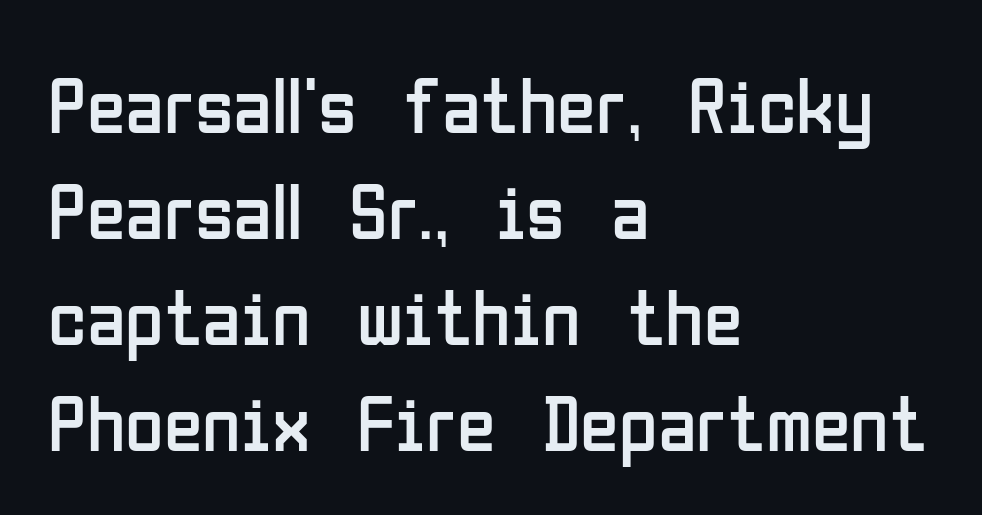
The image shows 79 px regular-weight, condensed sans-serif type, upright; set left-aligned, normal line spacing (1.34x), normal letter spacing, not underlined; low stroke contrast and a medium x-height.
